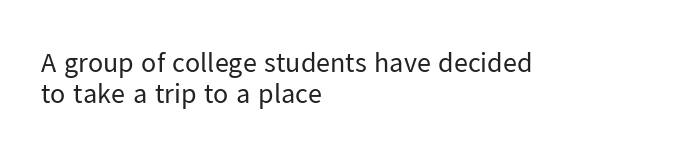
The image shows 28 px regular-weight sans-serif type, upright; set left-aligned, tight line spacing (1.11x), normal letter spacing, not underlined; low stroke contrast and a medium x-height.
